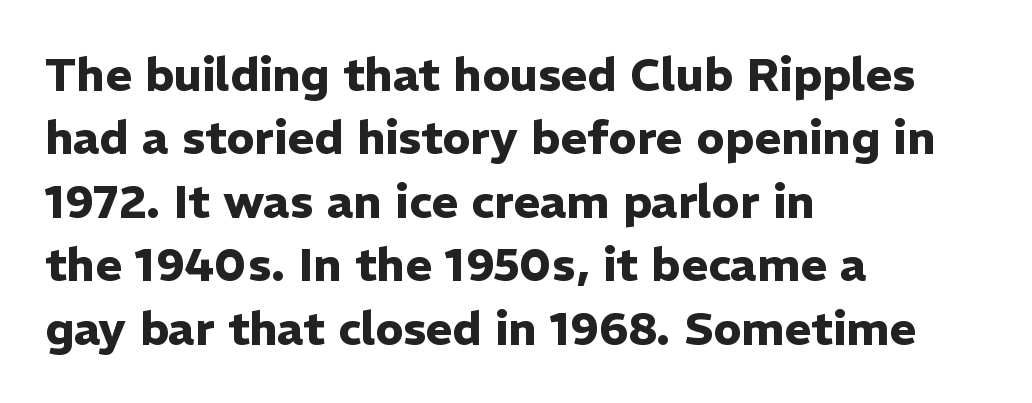
Does extra space separate the letters? No, they use regular spacing. The characters display no serif detailing; their extremities are plain. You could not count columns in this text — the font is proportionally spaced. Honestly, the row spacing looks completely unremarkable. The foot of each line stays bare and open. A full-strength bold gives these letters their thick strokes.
